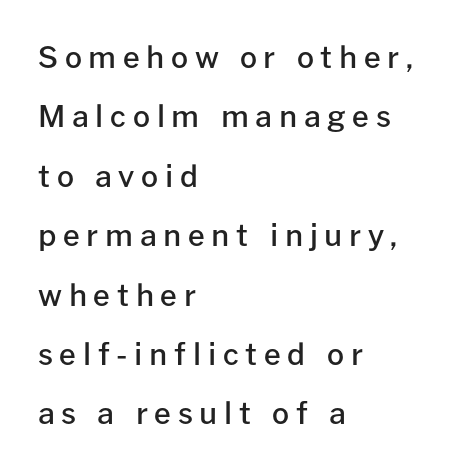
Q: Is the text bold? A: Semi-bold.
Q: Is the text italic (slanted)? A: No, it is upright.
Q: Is the typeface a serif or a sans-serif typeface? A: Sans-serif.
Q: Is the text underlined? A: No.
Q: How is the paragraph aligned? A: Left-aligned.
Q: Is the spacing between letters normal or unusually wide? A: Unusually wide.
Q: Is the spacing between lines tight, normal or loose? A: Loose.
Q: Width (condensed, normal, or wide)? A: Normal.
Q: Stroke contrast? A: Low.
Q: x-height? A: Medium.
Q: Monospaced? A: No.
